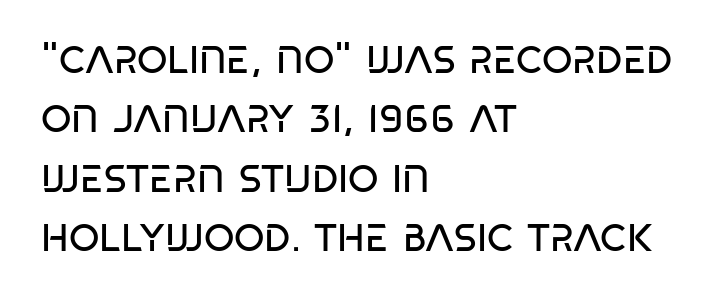
The image shows 39 px regular-weight, condensed sans-serif type, upright; set left-aligned, normal line spacing (1.52x), normal letter spacing, not underlined; low stroke contrast and a large x-height.
